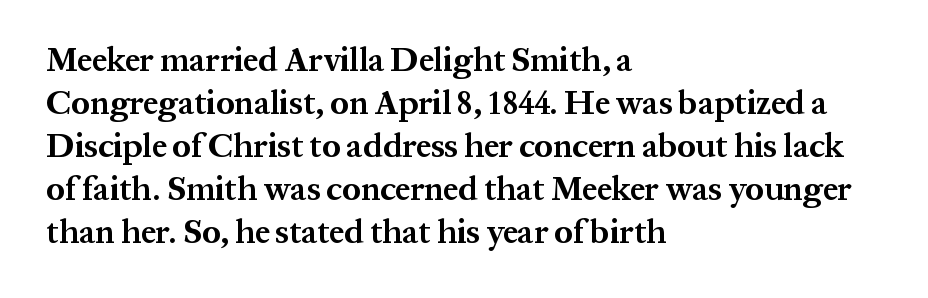
This sample has the flowing, uneven cadence of proportional lettering. Compared with a centered layout, this one pins lines to the left instead. Little horizontal feet cap the strokes, marking this as serif type. Unmarked baselines from the first word to the last. A typesetter would call this zero additional tracking. Set as a true bold cut, around the 700 mark.
